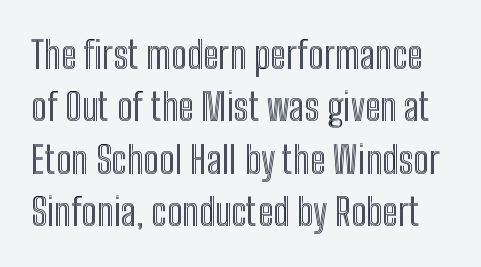
{"italic": "no", "width": "condensed", "x_height": "medium", "monospaced": "no", "underline": "no", "line_spacing": "normal", "line_spacing_ratio": 1.38, "letter_spacing": "normal", "letter_spacing_em": 0.0, "glyph_px": 38}
